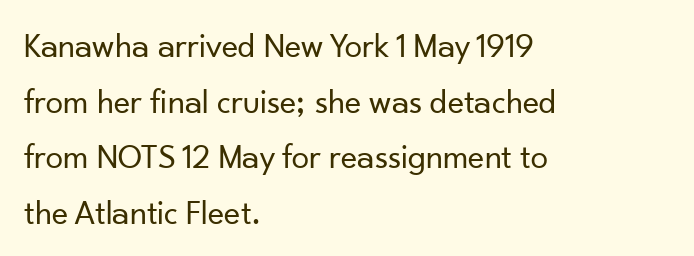
The letters stand straight up with perfectly vertical stems. The rendering uses natural spacing where letterforms have individual widths. Does the type have serifs? No, each stem ends abruptly. Short note: letters normally spaced.
